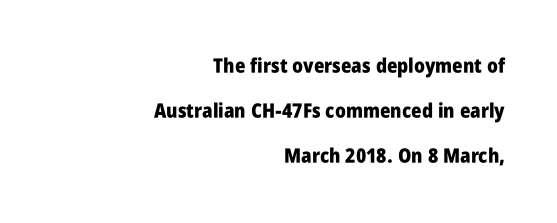
The image shows 20 px bold type, upright; set right-aligned, loose line spacing (2.26x), normal letter spacing, not underlined.
